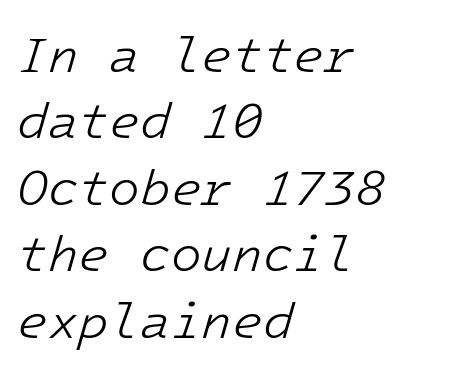
What stands out about the letter spacing? Nothing — it is the standard amount. Regular leading. The rendering uses typewriter-style spacing with identical character cells. Just letters on the line, the space beneath them empty. Posture: slanted.
